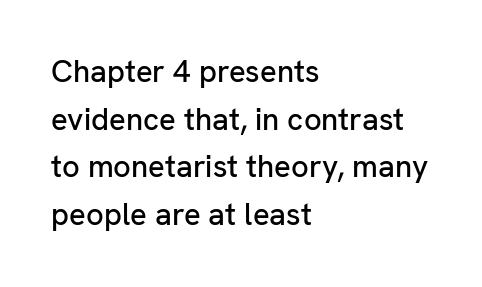
Q: Is the text italic (slanted)? A: No, it is upright.
Q: Is the typeface a serif or a sans-serif typeface? A: Sans-serif.
Q: Is the text underlined? A: No.
Q: How is the paragraph aligned? A: Left-aligned.
Q: Is the spacing between letters normal or unusually wide? A: Normal.
Q: Is the spacing between lines tight, normal or loose? A: Normal.
Q: Width (condensed, normal, or wide)? A: Normal.
Q: Stroke contrast? A: Low.
Q: x-height? A: Medium.
Q: Monospaced? A: No.
